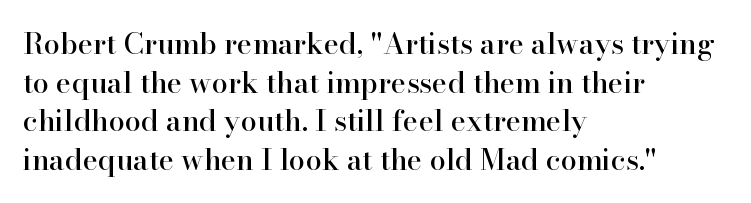
The image shows 29 px serif type, upright; set left-aligned, normal line spacing (1.33x), normal letter spacing, not underlined; high stroke contrast and a small x-height.
